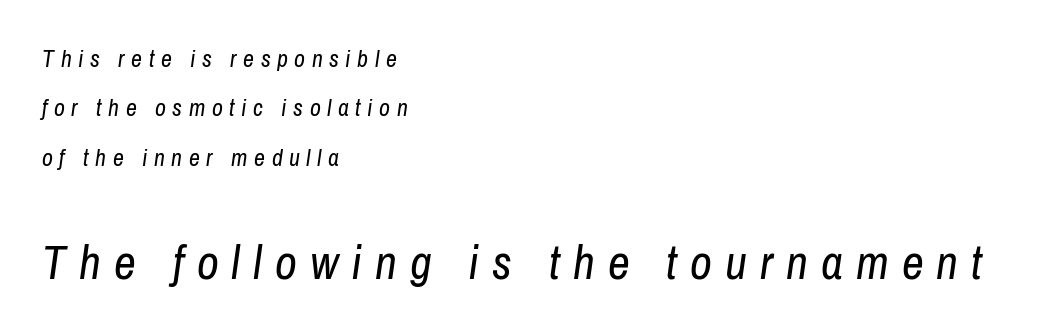
Q: Is the text bold? A: No.
Q: Is the text italic (slanted)? A: Yes, it leans right by about 8 degrees.
Q: Is the text underlined? A: No.
Q: How is the paragraph aligned? A: Left-aligned.
Q: Is the spacing between letters normal or unusually wide? A: Unusually wide.
Q: Is the spacing between lines tight, normal or loose? A: Loose.
Q: Which block of text is set in a larger size, the first (top) or the second (bottom)? A: The second (bottom) one.
Q: Width (condensed, normal, or wide)? A: Condensed.
Q: Stroke contrast? A: Low.
Q: x-height? A: Medium.
Q: Monospaced? A: No.
